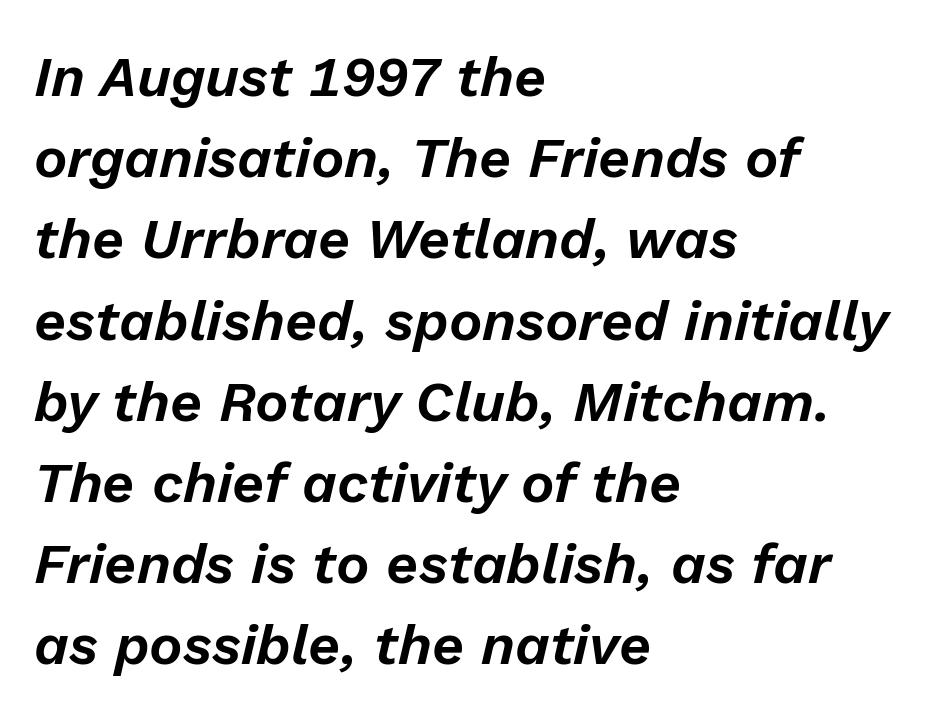
{"italic": "yes", "lean": "right", "slant_degrees": 13, "width": "normal", "stroke_contrast": "low", "x_height": "medium", "monospaced": "no", "underline": "no", "align": "left", "line_spacing": "normal", "line_spacing_ratio": 1.45, "letter_spacing": "normal", "letter_spacing_em": 0.0, "glyph_px": 56}
